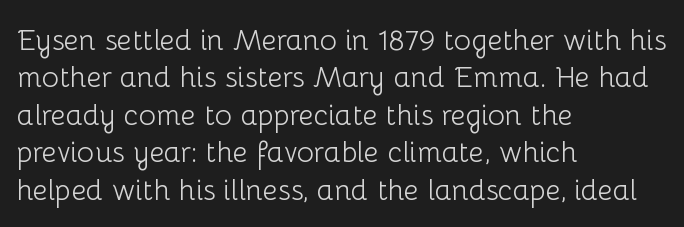
The type is set solid horizontally, with unmodified tracking. Check where the strokes stop: nothing finishes them off — pure sans. Looks like regular typesetting: each glyph gets only the width it needs. The area under the type is left untouched.
